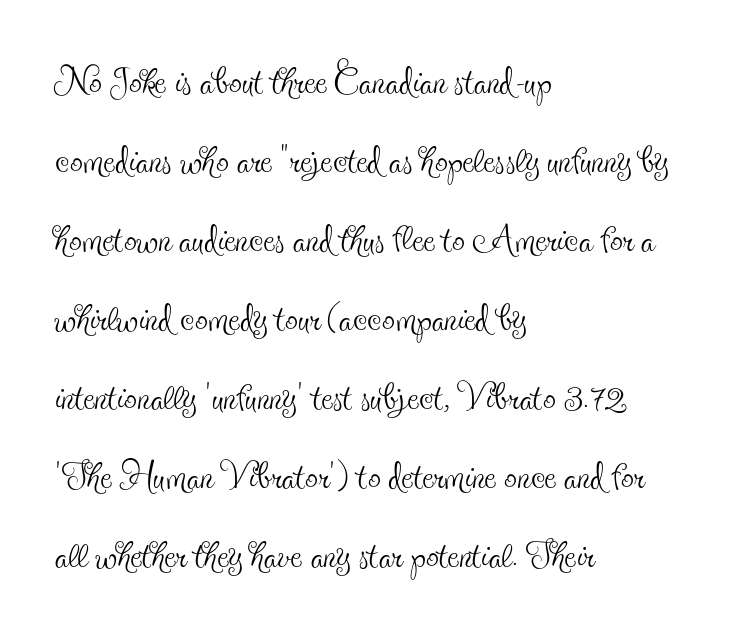
{"serif": "yes", "bold": "no", "weight": "thin", "width": "condensed", "x_height": "small", "monospaced": "no", "underline": "no", "align": "left", "line_spacing": "normal", "line_spacing_ratio": 1.55, "letter_spacing": "normal", "letter_spacing_em": 0.0, "glyph_px": 51}
